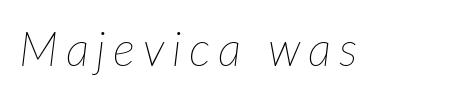
The image shows 47 px thin type, italic (leaning right); set not underlined; low stroke contrast and a medium x-height.
